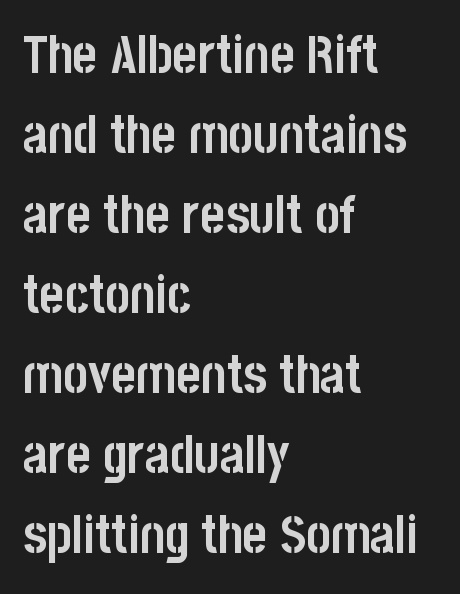
The image shows 53 px semibold, condensed sans-serif type, upright; set left-aligned, normal line spacing (1.51x), normal letter spacing, not underlined; low stroke contrast and a large x-height.
